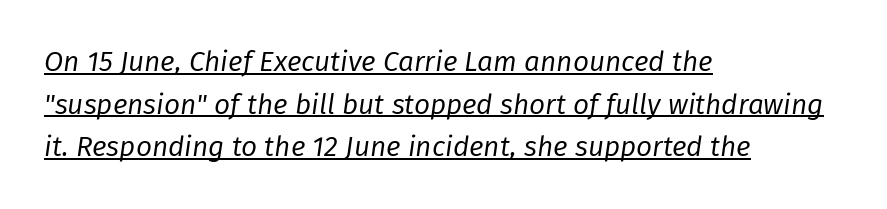
Q: Is the text bold? A: No.
Q: Is the text italic (slanted)? A: Yes, it leans right by about 8 degrees.
Q: Is the text underlined? A: Yes.
Q: How is the paragraph aligned? A: Left-aligned.
Q: Is the spacing between letters normal or unusually wide? A: Normal.
Q: Is the spacing between lines tight, normal or loose? A: Normal.
Q: Width (condensed, normal, or wide)? A: Normal.
Q: Stroke contrast? A: Low.
Q: x-height? A: Medium.
Q: Monospaced? A: No.
